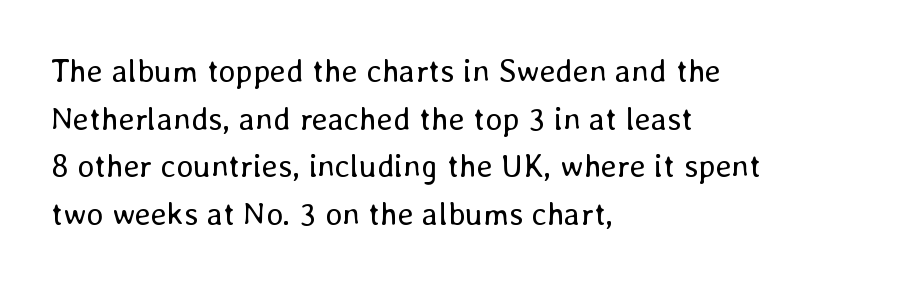
The image shows 32 px regular-weight type, upright; set left-aligned, normal line spacing (1.49x), normal letter spacing, not underlined; low stroke contrast and a medium x-height.
